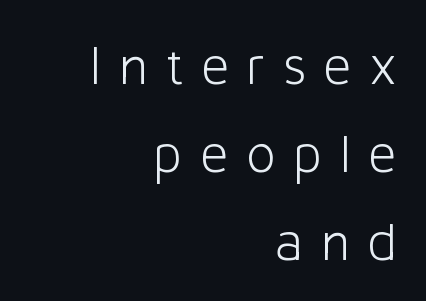
The passage shown has open, widely tracked lettering throughout. Are there feet on the stems? There aren't — it's a sans. Is there much room between lines? A standard amount, neither cramped nor airy. Proportional: the letters do not fall into vertical columns. The lines in this sample share a right terminus and differ only in where they begin.
